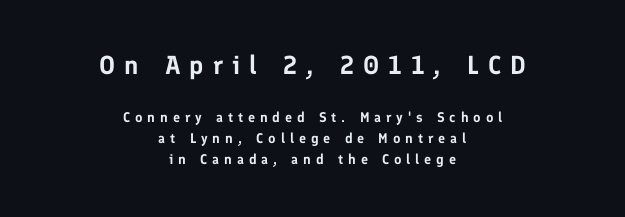
{"italic": "no", "underline": "no", "align": "center", "line_spacing": "normal", "line_spacing_ratio": 1.48, "letter_spacing": "wide", "letter_spacing_em": 0.35, "larger_block": "first", "size_ratio": 1.86, "glyph_px": 26}
